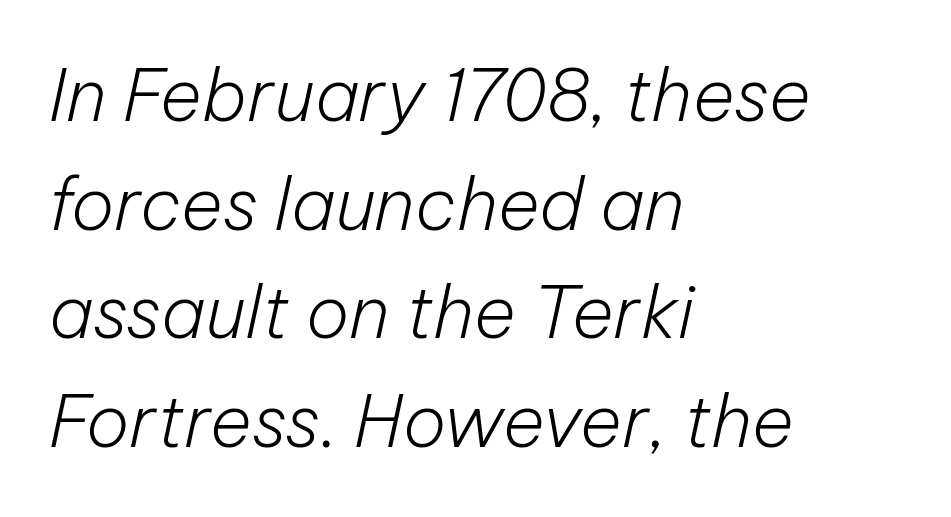
Q: Is the text bold? A: No.
Q: Is the text italic (slanted)? A: Yes, it leans right by about 12 degrees.
Q: Is the text underlined? A: No.
Q: How is the paragraph aligned? A: Left-aligned.
Q: Is the spacing between letters normal or unusually wide? A: Normal.
Q: Is the spacing between lines tight, normal or loose? A: Normal.
Q: Width (condensed, normal, or wide)? A: Normal.
Q: Stroke contrast? A: Low.
Q: x-height? A: Medium.
Q: Monospaced? A: No.
